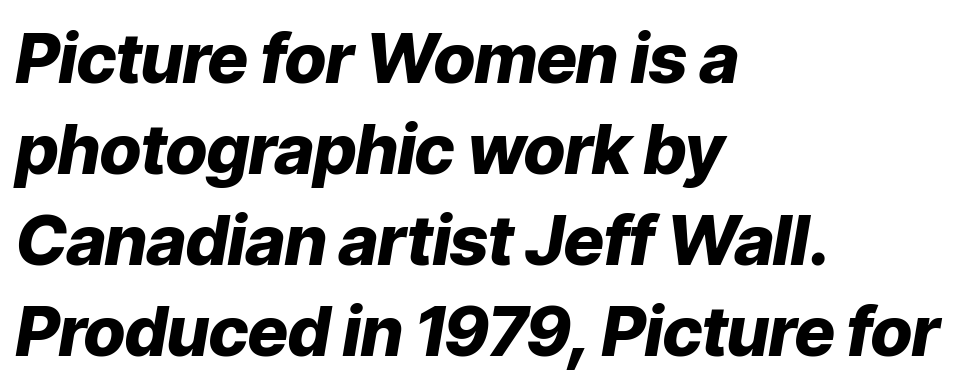
The image shows 69 px heavy type, italic (leaning right); set left-aligned, normal line spacing (1.32x), normal letter spacing, not underlined; low stroke contrast and a medium x-height.
